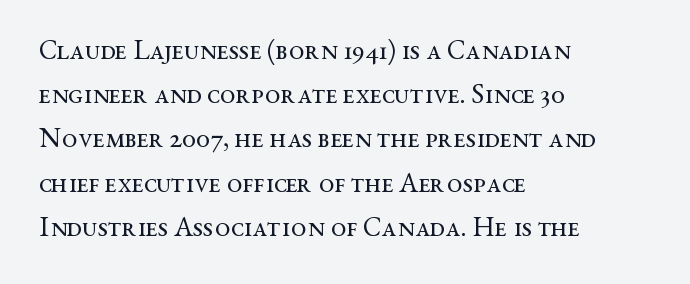
The image shows 28 px regular-weight, wide serif type, upright; set left-aligned, normal line spacing (1.58x), normal letter spacing, not underlined; medium stroke contrast and a medium x-height.
